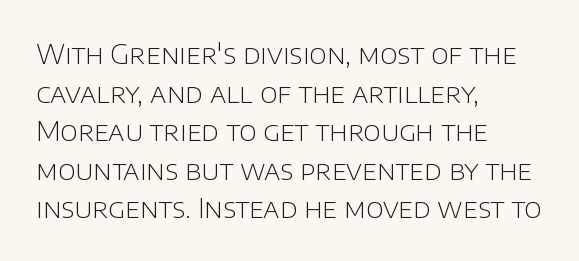
Stroke thickness stays within the range of a standard reading face or lighter. Notice how descenders clear the ascenders below comfortably — that's standard leading. There is no visible air inserted between adjacent glyphs. Casual observation: everything's shoved over to the left. The specimen omits any rule beneath the text block's lines. The letters stand straight up with perfectly vertical stems.
